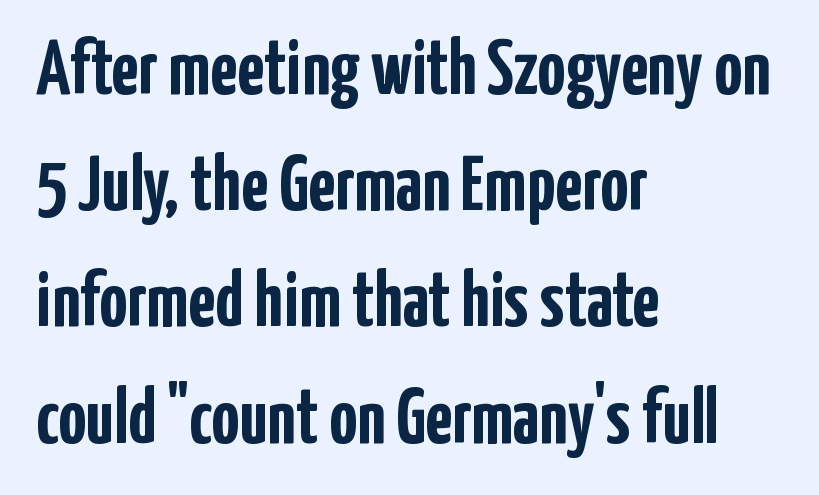
{"serif": "no", "italic": "no", "bold": "yes", "weight": "semibold", "width": "condensed", "stroke_contrast": "low", "x_height": "medium", "monospaced": "no", "underline": "no", "align": "left", "line_spacing": "normal", "line_spacing_ratio": 1.49, "letter_spacing": "normal", "letter_spacing_em": 0.0, "glyph_px": 78}
